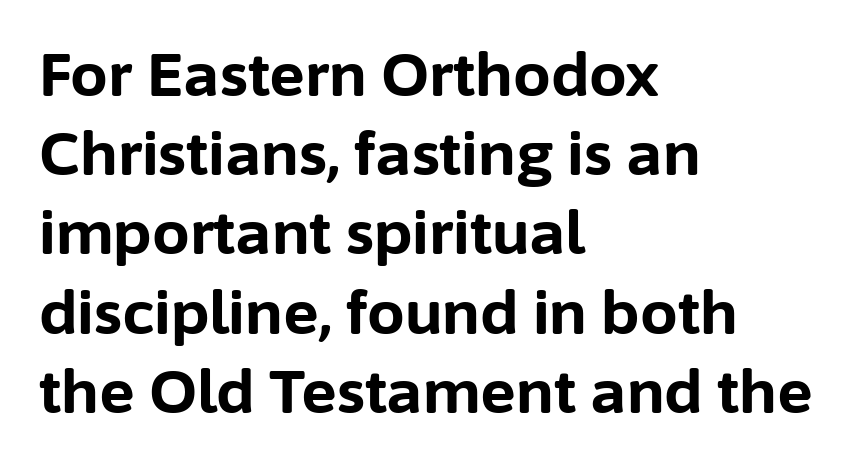
Q: Is the text bold? A: Yes.
Q: Is the text italic (slanted)? A: No, it is upright.
Q: Is the typeface a serif or a sans-serif typeface? A: Sans-serif.
Q: Is the text underlined? A: No.
Q: How is the paragraph aligned? A: Left-aligned.
Q: Is the spacing between letters normal or unusually wide? A: Normal.
Q: Is the spacing between lines tight, normal or loose? A: Normal.
Q: Width (condensed, normal, or wide)? A: Normal.
Q: Stroke contrast? A: Low.
Q: x-height? A: Medium.
Q: Monospaced? A: No.
